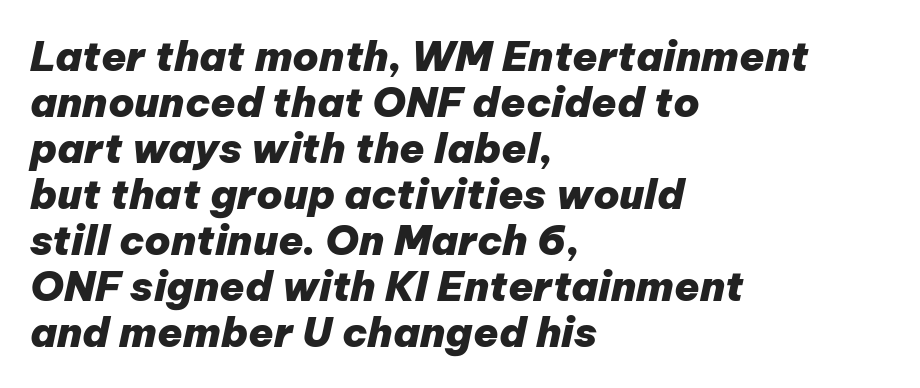
The image shows 41 px heavy type, italic (leaning right); set left-aligned, tight line spacing (1.12x), normal letter spacing, not underlined; low stroke contrast and a medium x-height.
